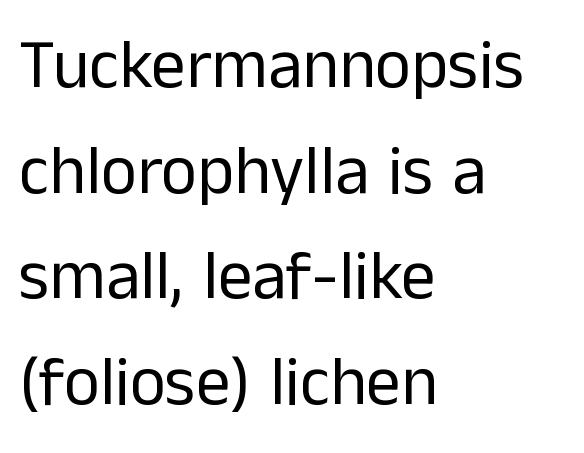
Q: Is the text bold? A: No.
Q: Is the text italic (slanted)? A: No, it is upright.
Q: Is the typeface a serif or a sans-serif typeface? A: Sans-serif.
Q: Is the text underlined? A: No.
Q: How is the paragraph aligned? A: Left-aligned.
Q: Is the spacing between letters normal or unusually wide? A: Normal.
Q: Is the spacing between lines tight, normal or loose? A: Normal.
Q: Width (condensed, normal, or wide)? A: Normal.
Q: Stroke contrast? A: Low.
Q: x-height? A: Medium.
Q: Monospaced? A: No.
